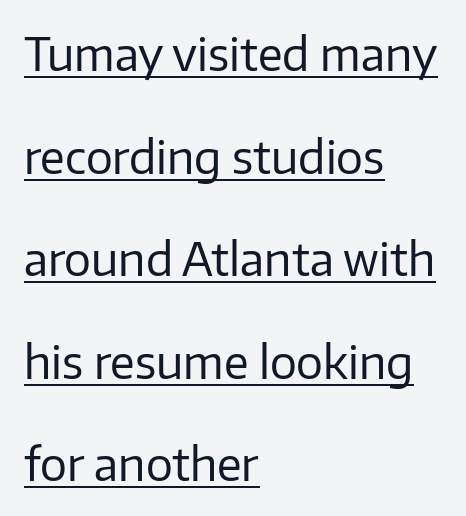
Q: Is the text bold? A: No.
Q: Is the text italic (slanted)? A: No, it is upright.
Q: Is the typeface a serif or a sans-serif typeface? A: Sans-serif.
Q: Is the text underlined? A: Yes.
Q: How is the paragraph aligned? A: Left-aligned.
Q: Is the spacing between letters normal or unusually wide? A: Normal.
Q: Is the spacing between lines tight, normal or loose? A: Loose.
Q: Width (condensed, normal, or wide)? A: Normal.
Q: Stroke contrast? A: Low.
Q: x-height? A: Medium.
Q: Monospaced? A: No.
